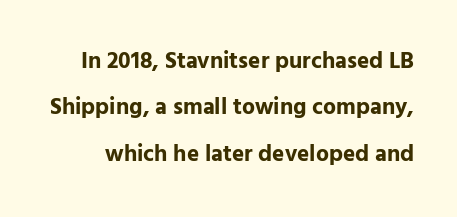
The image shows 23 px bold type, upright; set loose line spacing (2.02x), normal letter spacing, not underlined.
